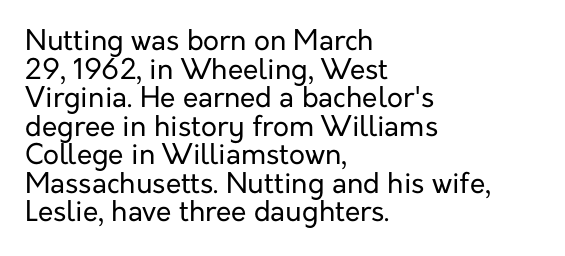
The image shows 28 px regular-weight sans-serif type, upright; set left-aligned, tight line spacing (1.02x), normal letter spacing, not underlined; low stroke contrast and a medium x-height.
